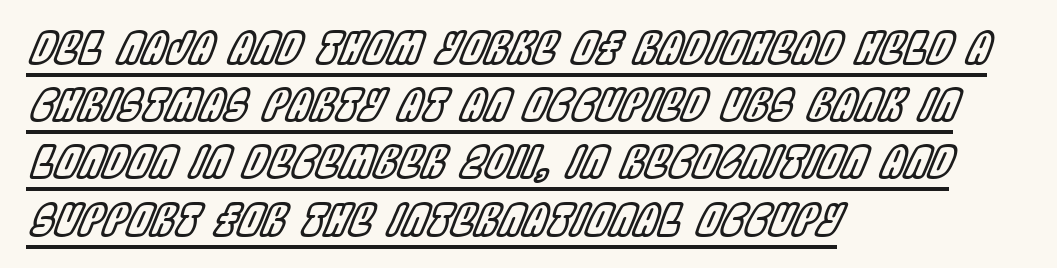
Look at the tracking — it's just the regular setting, nothing added. The ragged edge is on the right, which tells us the setting is flush left. Is this a fixed-width face? No — the glyphs have proportional, varying widths. Successive baselines arrive at the customary interval.
